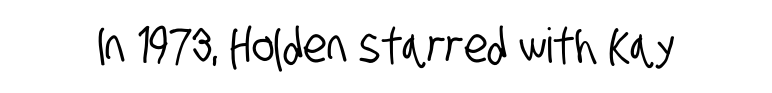
The image shows 48 px condensed sans-serif type; set normal letter spacing, not underlined; low stroke contrast and a large x-height.
